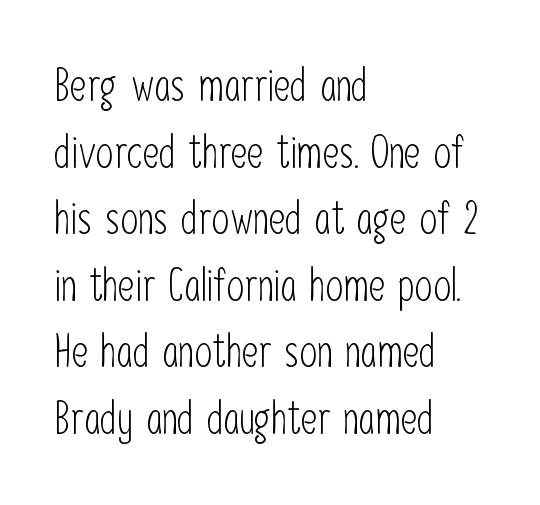
{"serif": "no", "italic": "no", "bold": "no", "weight": "light", "width": "condensed", "stroke_contrast": "low", "x_height": "medium", "monospaced": "no", "underline": "no", "align": "left", "line_spacing": "normal", "line_spacing_ratio": 1.48, "letter_spacing": "normal", "letter_spacing_em": 0.0, "glyph_px": 45}
